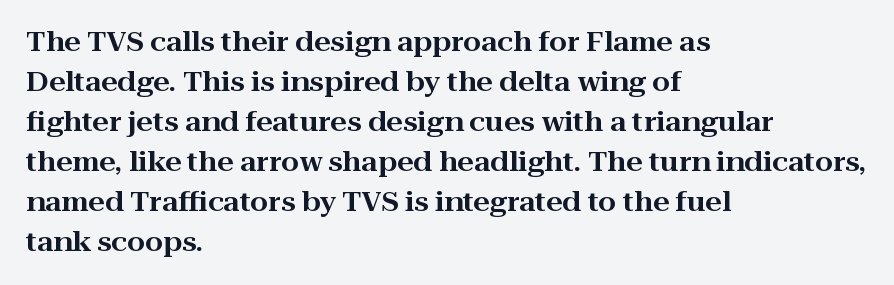
The image shows 26 px text type, upright; set left-aligned, normal line spacing (1.54x), normal letter spacing, not underlined.
